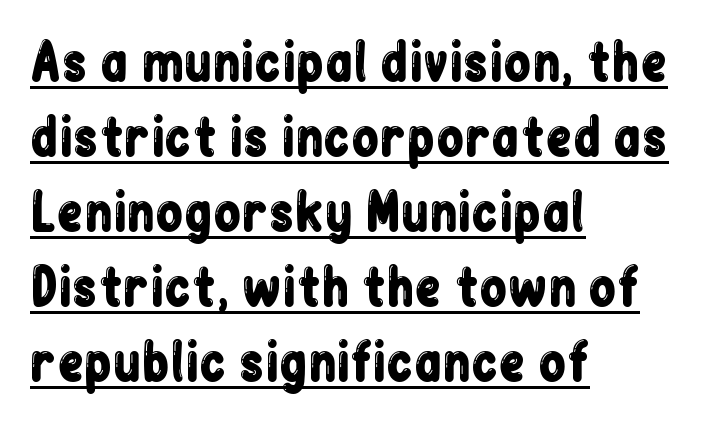
Q: Is the text italic (slanted)? A: No, it is upright.
Q: Is the typeface a serif or a sans-serif typeface? A: Sans-serif.
Q: Is the text underlined? A: Yes.
Q: How is the paragraph aligned? A: Left-aligned.
Q: Is the spacing between letters normal or unusually wide? A: Normal.
Q: Is the spacing between lines tight, normal or loose? A: Normal.
Q: Width (condensed, normal, or wide)? A: Condensed.
Q: Stroke contrast? A: Low.
Q: x-height? A: Medium.
Q: Monospaced? A: No.
